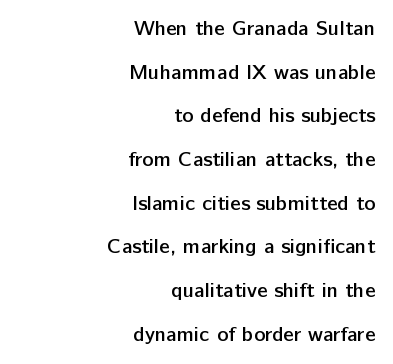
A somewhat darkened texture: the type is semibold rather than bold. Underlining? Definitely not there. Italic: no, the glyphs are upright roman. One-word summary of the alignment: right.
